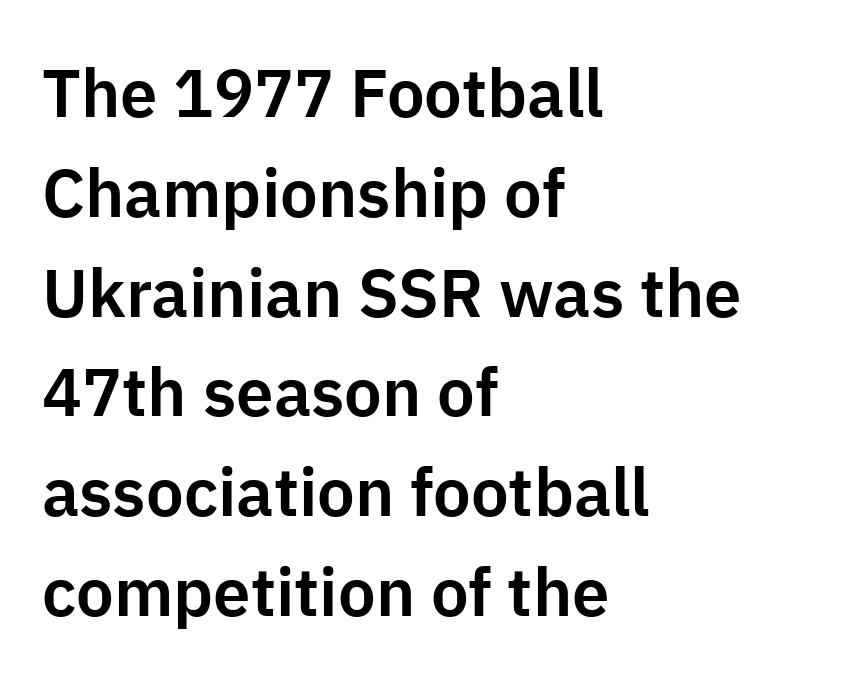
The image shows 67 px sans-serif type, upright; set left-aligned, normal line spacing (1.49x), normal letter spacing, not underlined; low stroke contrast and a medium x-height.
